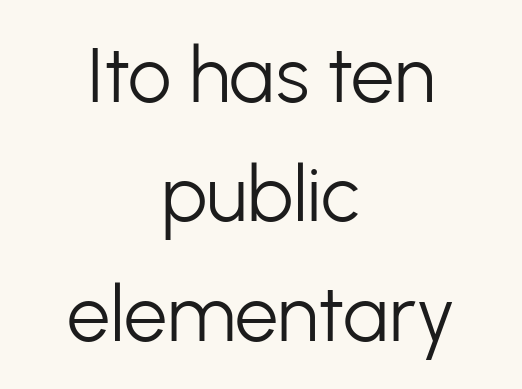
Q: Is the text bold? A: No.
Q: Is the text italic (slanted)? A: No, it is upright.
Q: Is the typeface a serif or a sans-serif typeface? A: Sans-serif.
Q: Is the text underlined? A: No.
Q: How is the paragraph aligned? A: Centered.
Q: Is the spacing between letters normal or unusually wide? A: Normal.
Q: Is the spacing between lines tight, normal or loose? A: Normal.
Q: Width (condensed, normal, or wide)? A: Normal.
Q: Stroke contrast? A: Low.
Q: x-height? A: Medium.
Q: Monospaced? A: No.
